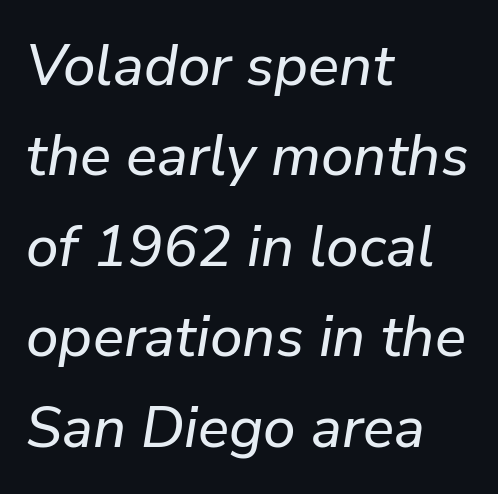
Spacing between characters is what you'd get straight out of the box. Each row of text sits above clean, open space. Where is the straight margin? On the left. Character widths vary here, with narrow letters taking less room than wide ones. The typography opts for an oblique posture over an upright one.
